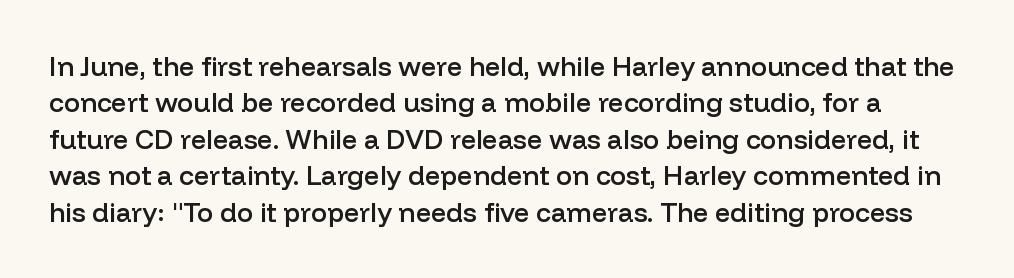
The image shows 27 px text type, upright; set normal line spacing (1.35x), normal letter spacing, not underlined.
